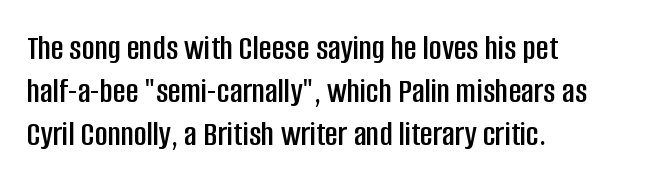
Q: Is the text italic (slanted)? A: No, it is upright.
Q: Is the typeface a serif or a sans-serif typeface? A: Sans-serif.
Q: Is the text underlined? A: No.
Q: How is the paragraph aligned? A: Left-aligned.
Q: Is the spacing between letters normal or unusually wide? A: Normal.
Q: Width (condensed, normal, or wide)? A: Condensed.
Q: Stroke contrast? A: Low.
Q: x-height? A: Large.
Q: Monospaced? A: No.
